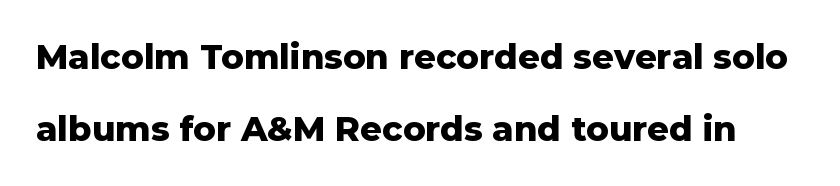
The image shows 34 px heavy sans-serif type, upright; set loose line spacing (2.11x), normal letter spacing, not underlined; low stroke contrast and a medium x-height.
